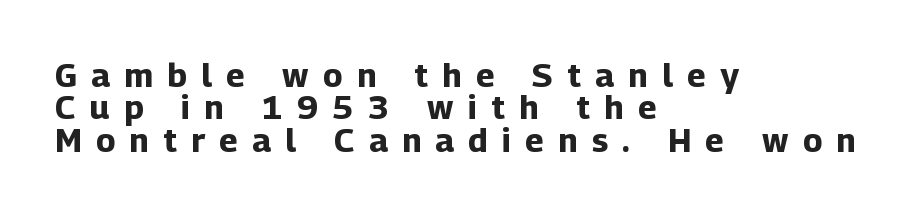
The image shows 33 px bold sans-serif type, upright; set left-aligned, tight line spacing (0.98x), unusually wide letter spacing (+0.44 em), not underlined; low stroke contrast and a medium x-height.
